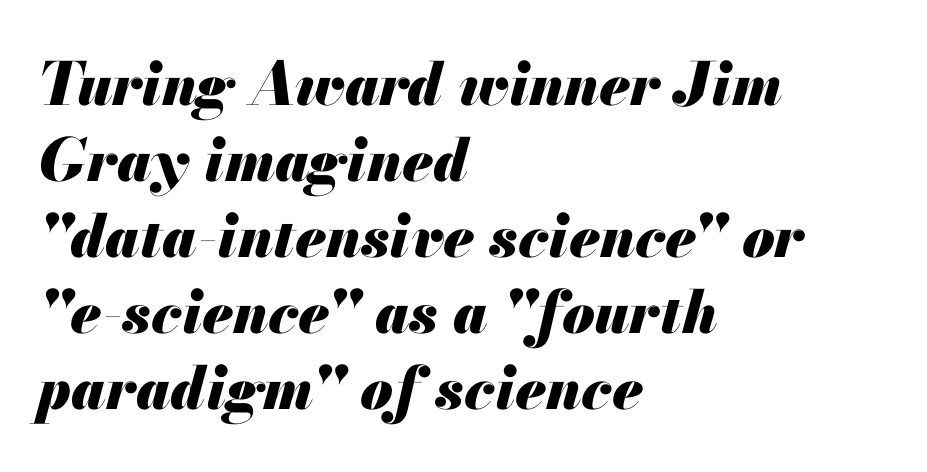
{"italic": "yes", "lean": "right", "slant_degrees": 13, "bold": "yes", "weight": "heavy", "width": "normal", "stroke_contrast": "medium", "x_height": "small", "monospaced": "no", "underline": "no", "align": "left", "line_spacing": "normal", "line_spacing_ratio": 1.29, "letter_spacing": "normal", "letter_spacing_em": 0.0, "glyph_px": 59}
